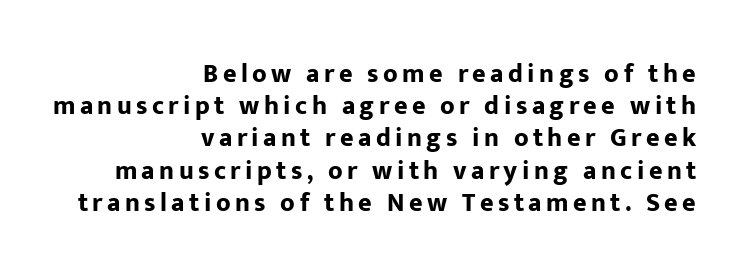
Rule under the text: the space is simply empty. The font's upright variant was chosen for this text. The setting favours the right margin, as signatures and pull-quotes sometimes do. As a designer I'd log this as weight 700, bold.
